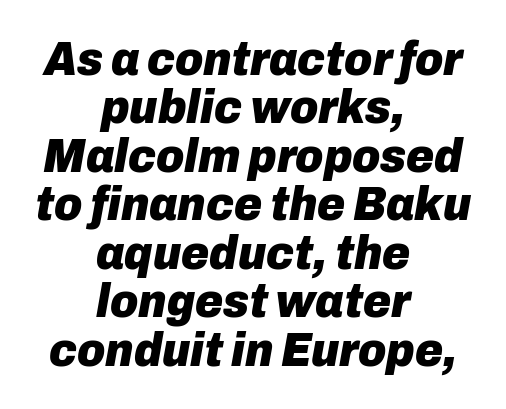
Q: Is the text bold? A: Yes.
Q: Is the text italic (slanted)? A: Yes, it leans right by about 10 degrees.
Q: Is the text underlined? A: No.
Q: How is the paragraph aligned? A: Centered.
Q: Is the spacing between letters normal or unusually wide? A: Normal.
Q: Is the spacing between lines tight, normal or loose? A: Tight.
Q: Width (condensed, normal, or wide)? A: Normal.
Q: Stroke contrast? A: Low.
Q: x-height? A: Medium.
Q: Monospaced? A: No.
